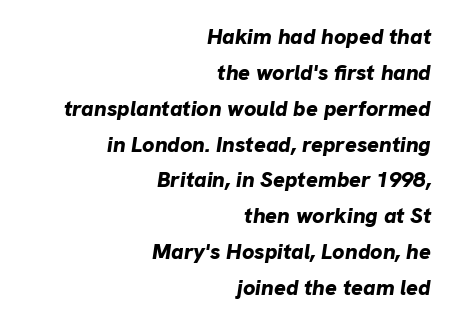
Q: Is the text bold? A: Yes.
Q: Is the text italic (slanted)? A: Yes, it leans right by about 8 degrees.
Q: Is the text underlined? A: No.
Q: How is the paragraph aligned? A: Right-aligned.
Q: Is the spacing between letters normal or unusually wide? A: Normal.
Q: Is the spacing between lines tight, normal or loose? A: Normal.
